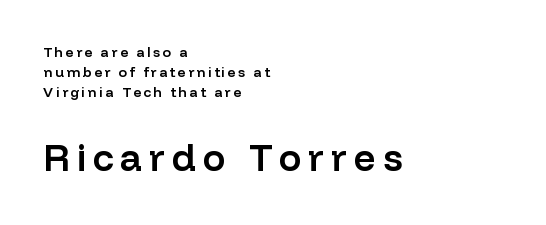
Q: Is the text bold? A: Semi-bold.
Q: Is the text italic (slanted)? A: No, it is upright.
Q: Is the typeface a serif or a sans-serif typeface? A: Sans-serif.
Q: Is the text underlined? A: No.
Q: How is the paragraph aligned? A: Left-aligned.
Q: Is the spacing between lines tight, normal or loose? A: Normal.
Q: Which block of text is set in a larger size, the first (top) or the second (bottom)? A: The second (bottom) one.
Q: Width (condensed, normal, or wide)? A: Normal.
Q: Stroke contrast? A: Low.
Q: x-height? A: Medium.
Q: Monospaced? A: No.
